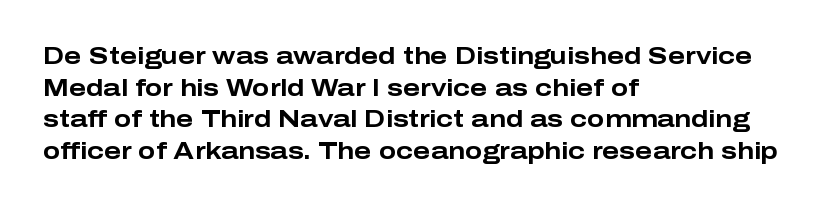
The lines are quadded left. Regular leading. Nothing unusual about the tracking: characters are spaced as the font intends. The font is running at its bold setting. Tall strokes in this sample are plumb rather than angled.
